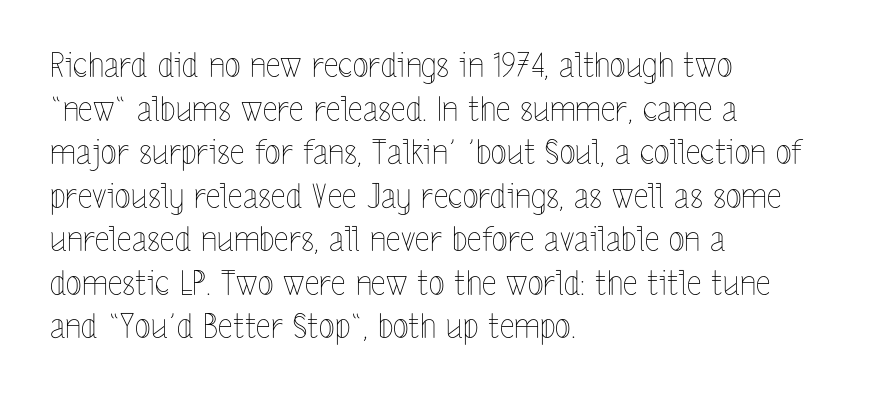
Short and long lines alike share a common starting point at left. The letters advance in unequal steps, a hallmark of proportional type. The type is set solid horizontally, with unmodified tracking. The face looks like a standard text weight, possibly lighter. Nobody drew a line under any word here. Normally led — the rows are evenly, conventionally spaced.
